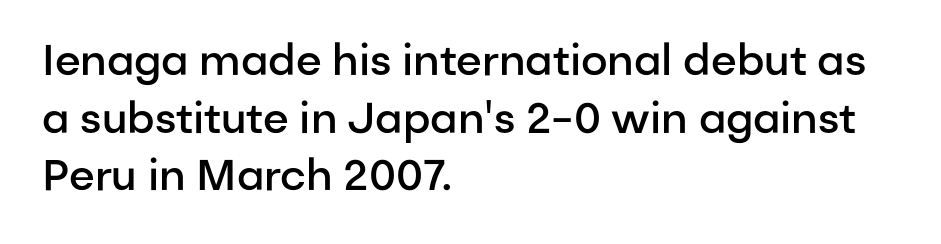
Has an underline been added? It has not. The horizontal fit of the characters is conventional and even. Does the lettering tilt? It doesn't — this is upright. These lines are rendered in a variable-pitch font. Vertical spacing — default.
